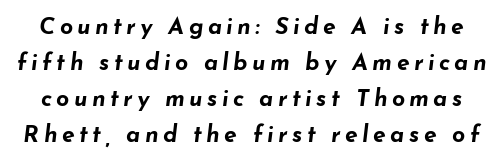
{"italic": "yes", "lean": "right", "slant_degrees": 7, "bold": "yes", "underline": "no", "line_spacing": "normal", "line_spacing_ratio": 1.56, "glyph_px": 23}
